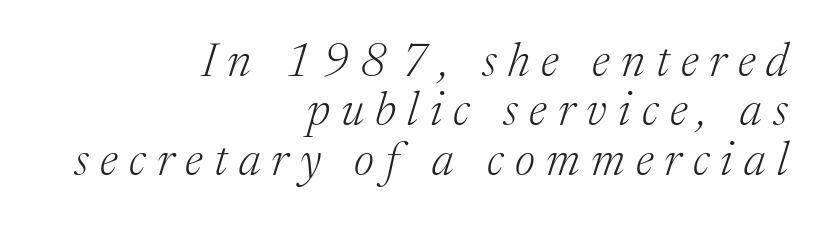
Q: Is the text bold? A: No.
Q: Is the text italic (slanted)? A: Yes, it leans right by about 17 degrees.
Q: Is the typeface a serif or a sans-serif typeface? A: Serif.
Q: Is the text underlined? A: No.
Q: How is the paragraph aligned? A: Right-aligned.
Q: Is the spacing between letters normal or unusually wide? A: Unusually wide.
Q: Is the spacing between lines tight, normal or loose? A: Tight.
Q: Width (condensed, normal, or wide)? A: Normal.
Q: Stroke contrast? A: Medium.
Q: x-height? A: Medium.
Q: Monospaced? A: No.
